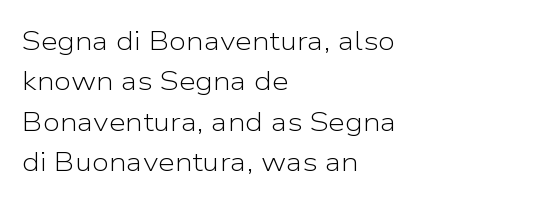
Q: Is the text bold? A: No.
Q: Is the text italic (slanted)? A: No, it is upright.
Q: Is the text underlined? A: No.
Q: How is the paragraph aligned? A: Left-aligned.
Q: Is the spacing between letters normal or unusually wide? A: Normal.
Q: Is the spacing between lines tight, normal or loose? A: Normal.
